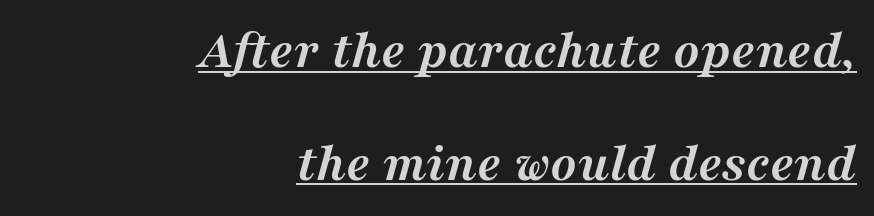
The image shows 55 px semibold serif type, italic (leaning right); set right-aligned, loose line spacing (2.05x), normal letter spacing, underlined; medium stroke contrast and a medium x-height.
